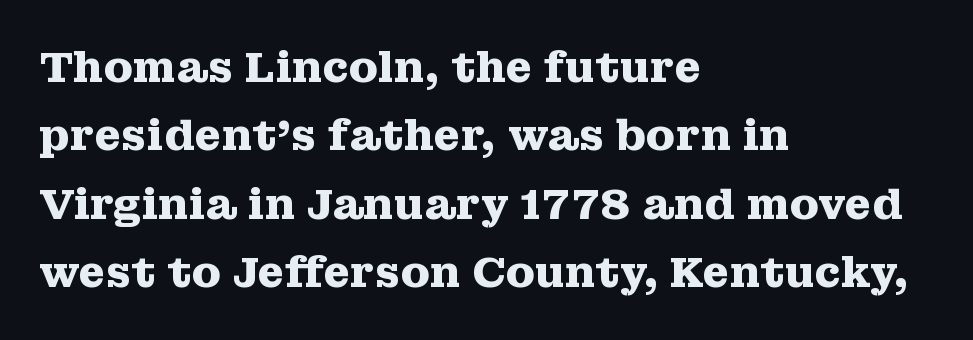
Each glyph is drawn with heavy, bold strokes. Unmarked baselines from the first word to the last. A typesetter would call this leading conventional body-copy spacing. The face used here is proportionally spaced, like ordinary book or web type.
